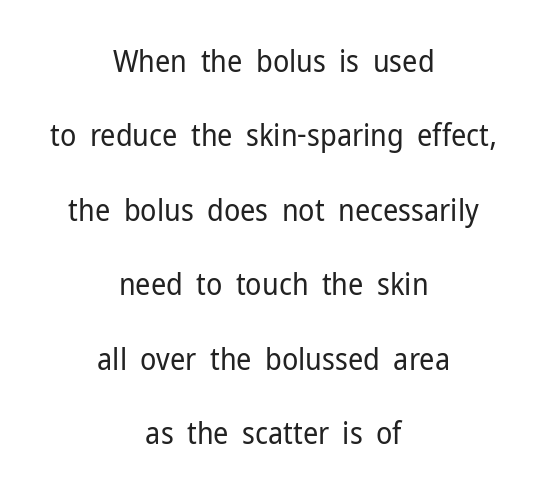
These lines stand farther apart than default settings would place them. Observe the absence of serifs on each vertical stroke in this sample. The words here are not underlined. Does the lettering tilt? It doesn't — this is upright.
